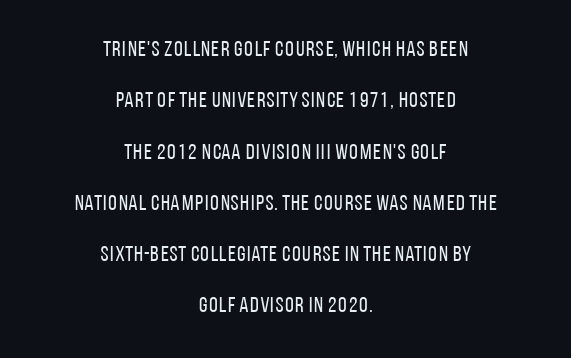
Style check: upright. The letters sit at their default tracking, neither squeezed nor spread. Only glyphs here, with clear space below each row. No extra ink here — the face is not bold.
